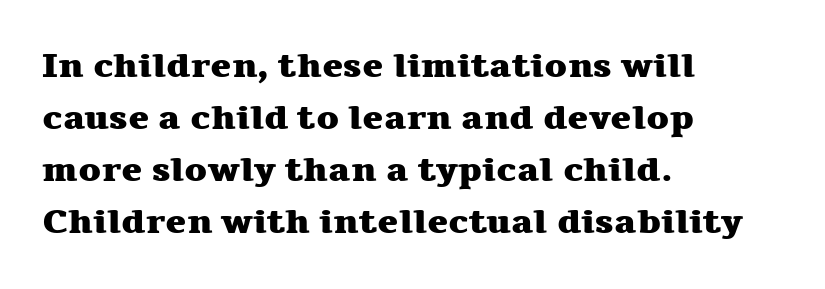
{"serif": "yes", "italic": "no", "bold": "yes", "weight": "heavy", "width": "wide", "stroke_contrast": "medium", "x_height": "medium", "monospaced": "no", "underline": "no", "align": "left", "line_spacing": "normal", "line_spacing_ratio": 1.49, "letter_spacing": "normal", "letter_spacing_em": 0.0, "glyph_px": 35}
